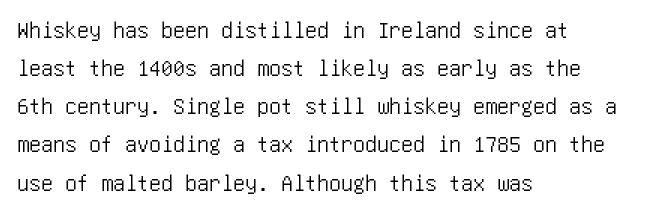
{"italic": "no", "underline": "no", "align": "left", "line_spacing": "normal", "line_spacing_ratio": 1.59, "letter_spacing": "normal", "letter_spacing_em": 0.0, "glyph_px": 24}
